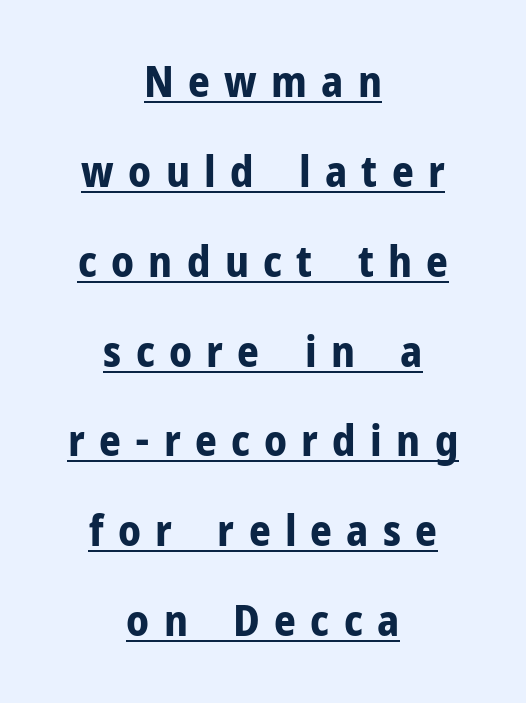
The image shows 43 px bold sans-serif type, upright; set centered, loose line spacing (2.09x), unusually wide letter spacing (+0.33 em), underlined; low stroke contrast and a medium x-height.
